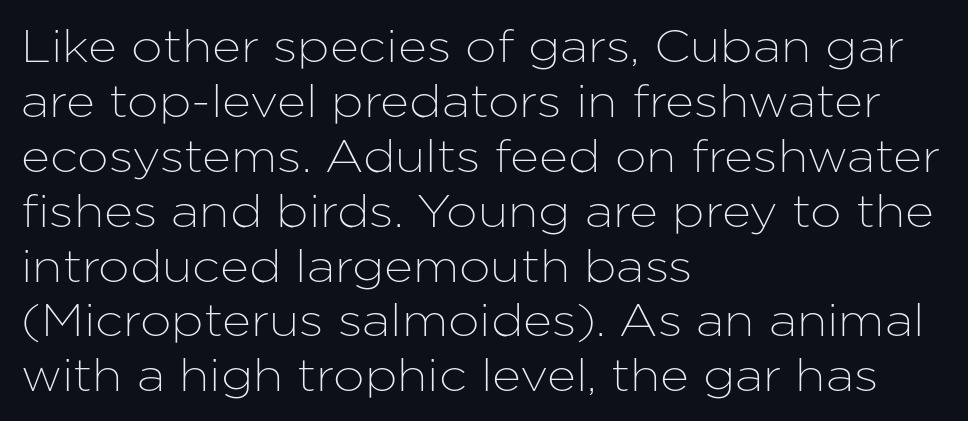
The image shows 45 px sans-serif type, upright; set left-aligned, line spacing 1.22x, normal letter spacing, not underlined; low stroke contrast and a medium x-height.
